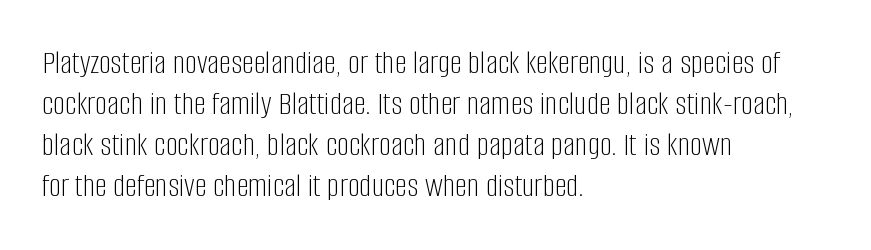
{"serif": "no", "italic": "no", "bold": "no", "weight": "light", "width": "condensed", "stroke_contrast": "low", "x_height": "large", "monospaced": "no", "underline": "no", "align": "left", "line_spacing_ratio": 1.21, "letter_spacing": "normal", "letter_spacing_em": 0.0, "glyph_px": 34}
